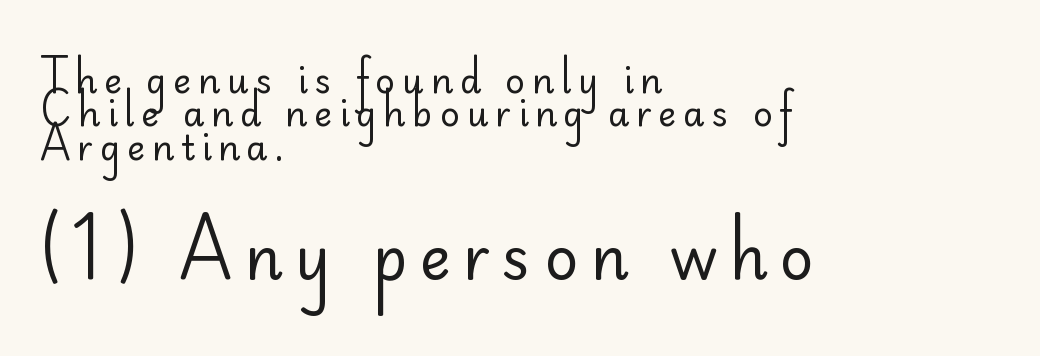
These lines are set flush left with a ragged right edge. Just letters on the line, the space beneath them empty. Does the type have serifs? No, each stem ends abruptly. The passage shown is typed in a proportional face where columns would drift.
